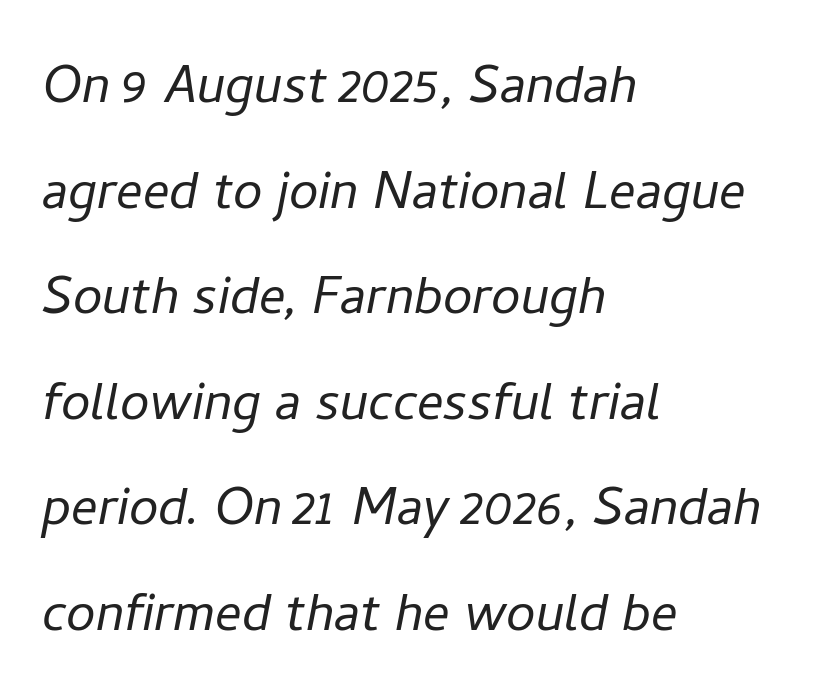
{"italic": "yes", "lean": "right", "slant_degrees": 11, "bold": "no", "weight": "light", "width": "normal", "stroke_contrast": "low", "x_height": "medium", "monospaced": "no", "underline": "no", "align": "left", "line_spacing": "normal", "line_spacing_ratio": 1.6, "letter_spacing": "normal", "letter_spacing_em": 0.0, "glyph_px": 66}
